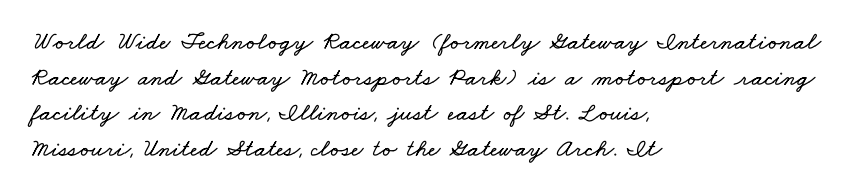
Characters follow at the spacing the type designer built in. Each new line begins a customary step beneath the previous one. Any mark beneath the type? The region is blank. The paragraph has a hard left edge and a soft right edge.
